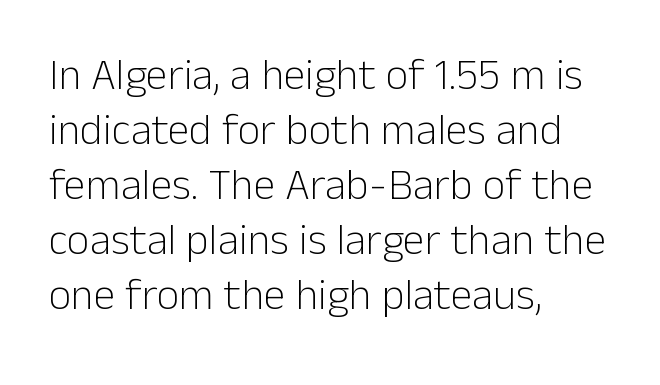
{"serif": "no", "italic": "no", "bold": "no", "weight": "light", "width": "normal", "stroke_contrast": "low", "x_height": "medium", "monospaced": "no", "underline": "no", "align": "left", "line_spacing": "normal", "line_spacing_ratio": 1.25, "letter_spacing": "normal", "letter_spacing_em": 0.0, "glyph_px": 44}
